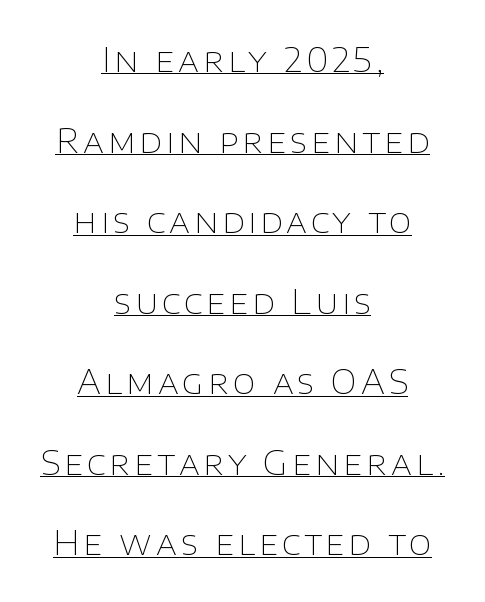
The image shows 33 px thin sans-serif type, upright; set centered, loose line spacing (2.44x), underlined; low stroke contrast and a large x-height.
